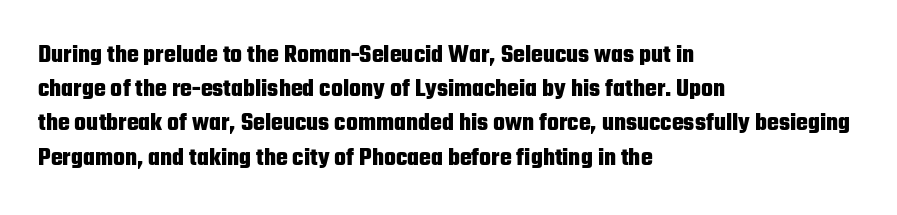
The lines in this sample share a left origin and differ only in where they stop. Summary of vertical rhythm: regular, with standard interline spacing. Italic: no, the glyphs are upright roman. The letterforms sit shoulder to shoulder at normal distance. Set as a true bold cut, around the 700 mark. The baseline area is clear.
